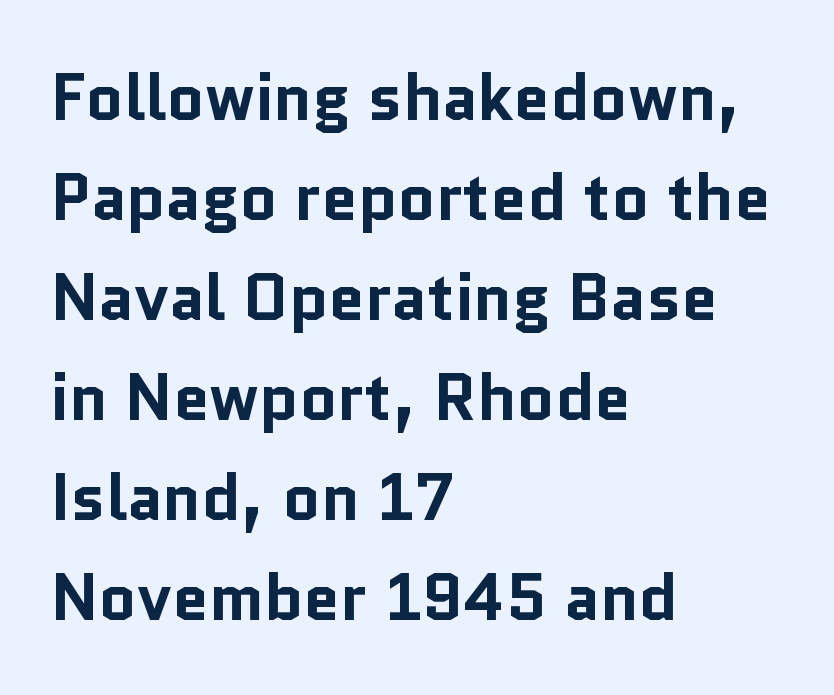
Rule under the text: the space is simply empty. If you drew a ruler down the left edge, every line would touch it. Horizontal bands of white between lines are of average thickness. Every stem runs plumb, perpendicular to the baseline. Heavy-handed strokes throughout: this text is bold. The passage shown has conventional tracking throughout.
